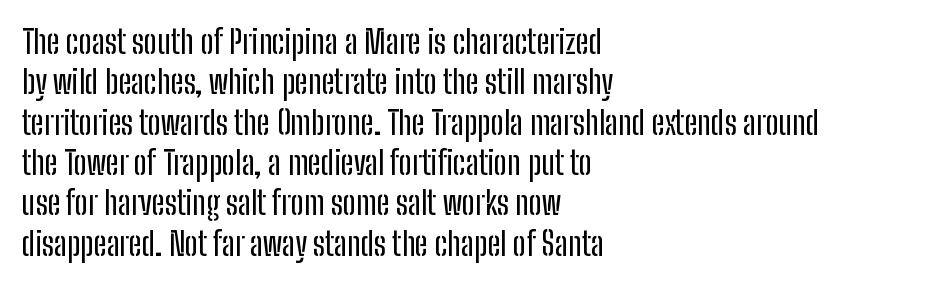
{"serif": "no", "italic": "no", "width": "condensed", "stroke_contrast": "low", "x_height": "medium", "monospaced": "no", "underline": "no", "align": "left", "line_spacing": "normal", "line_spacing_ratio": 1.26, "letter_spacing": "normal", "letter_spacing_em": 0.0, "glyph_px": 32}
